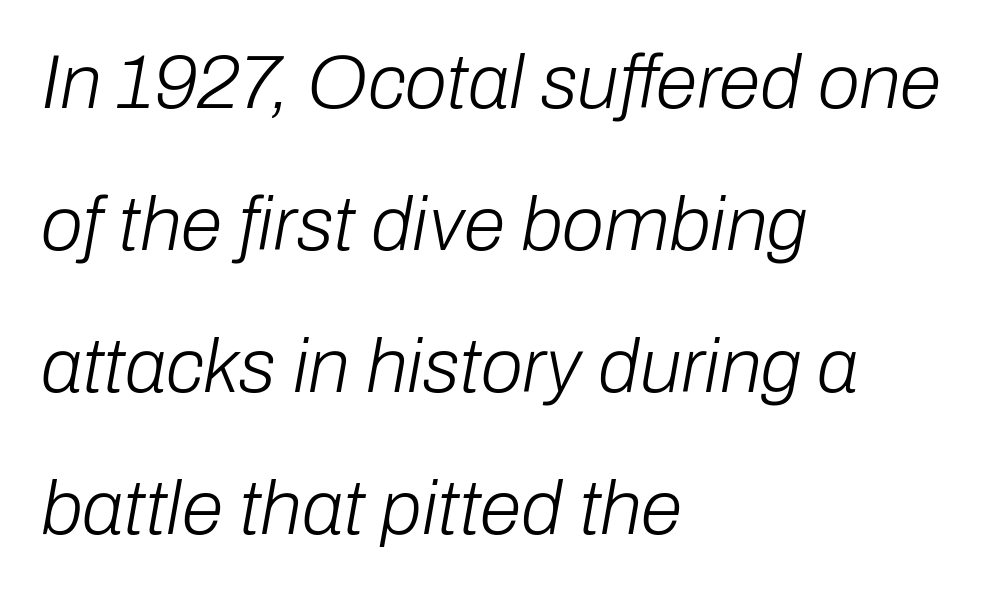
Q: Is the text bold? A: No.
Q: Is the text italic (slanted)? A: Yes, it leans right by about 10 degrees.
Q: Is the text underlined? A: No.
Q: How is the paragraph aligned? A: Left-aligned.
Q: Is the spacing between letters normal or unusually wide? A: Normal.
Q: Width (condensed, normal, or wide)? A: Normal.
Q: Stroke contrast? A: Low.
Q: x-height? A: Medium.
Q: Monospaced? A: No.
